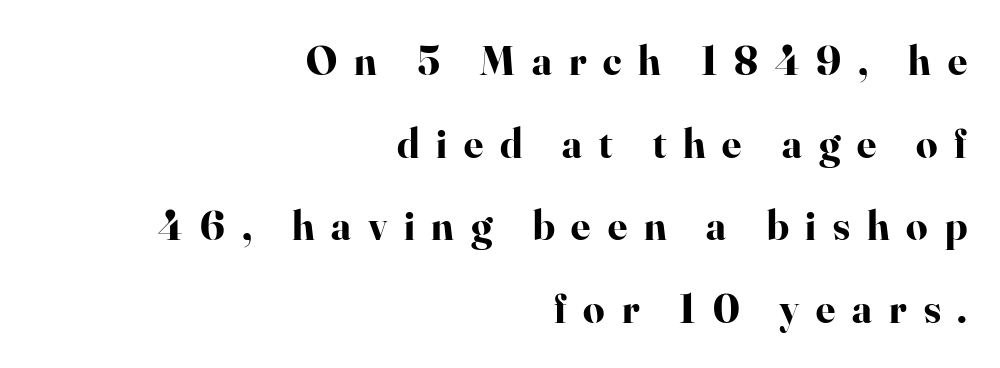
{"serif": "yes", "italic": "no", "bold": "yes", "weight": "bold", "width": "normal", "stroke_contrast": "high", "x_height": "small", "monospaced": "no", "underline": "no", "align": "right", "line_spacing": "loose", "line_spacing_ratio": 1.97, "letter_spacing": "wide", "letter_spacing_em": 0.4, "glyph_px": 42}
